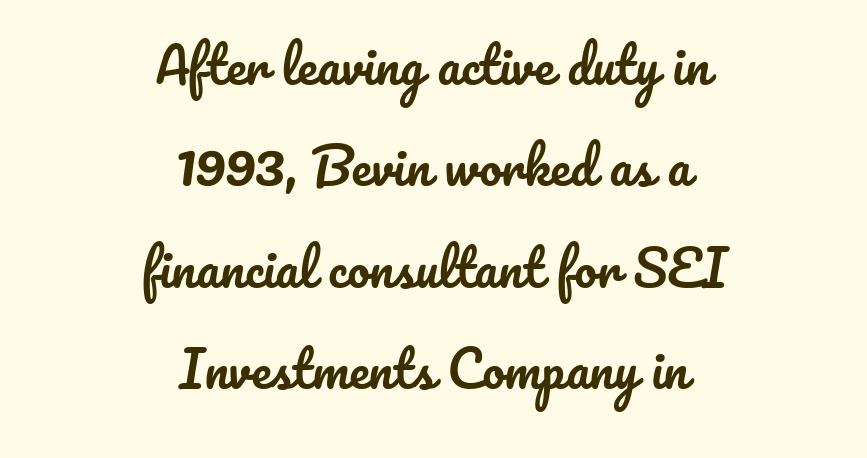
{"width": "normal", "stroke_contrast": "low", "x_height": "small", "monospaced": "no", "underline": "no", "align": "center", "line_spacing": "loose", "line_spacing_ratio": 2.03, "letter_spacing": "normal", "letter_spacing_em": 0.0, "glyph_px": 50}
